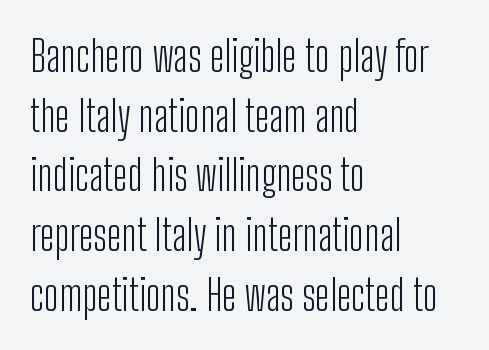
Stem width sits at or under what a default text font uses. Students, note that the glyphs here touch the page at normal intervals. Nope, no serifs anywhere on these letters. Normally led — the rows are evenly, conventionally spaced. Horizontally, the lines are justified to the leading edge only. A bare baseline throughout the passage.
